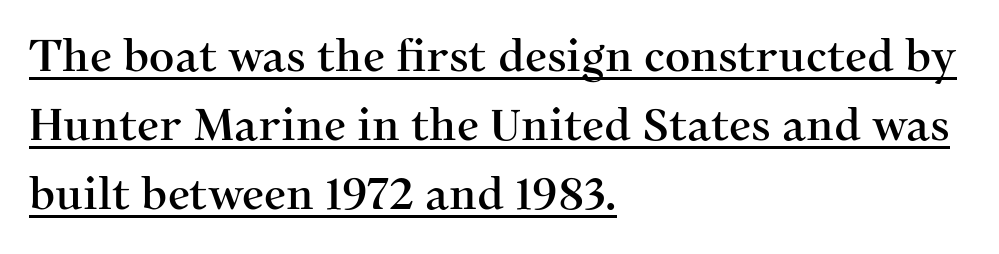
Yep, those are serifs on the letters. Each line starts at the same left margin while the right side varies. The face used here appears with an underline applied. The space between consecutive lines is moderate. Standard letterfit; no display-style spreading of the glyphs.
